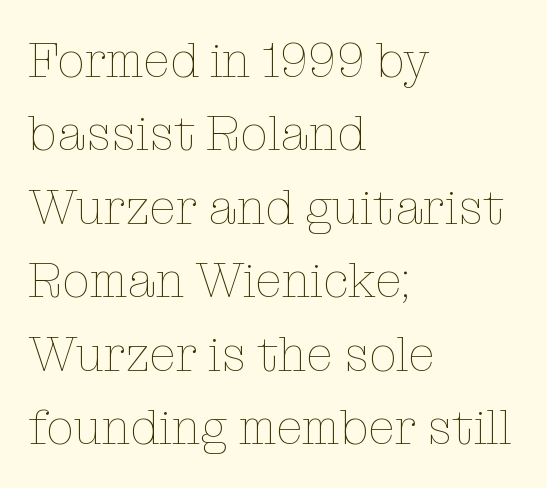
The line texture is even and compact thanks to regular tracking. Letters have the restrained weight of plain body copy at most. A student would call this left alignment; a typographer would say flush left, rag right. These lines are rendered in a variable-pitch font. A bare baseline throughout the passage.
